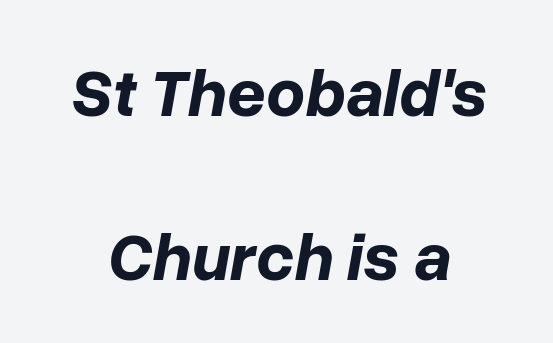
Q: Is the text bold? A: Yes.
Q: Is the text italic (slanted)? A: Yes, it leans right by about 10 degrees.
Q: Is the text underlined? A: No.
Q: Is the spacing between letters normal or unusually wide? A: Normal.
Q: Is the spacing between lines tight, normal or loose? A: Loose.
Q: Width (condensed, normal, or wide)? A: Normal.
Q: Stroke contrast? A: Low.
Q: x-height? A: Medium.
Q: Monospaced? A: No.
